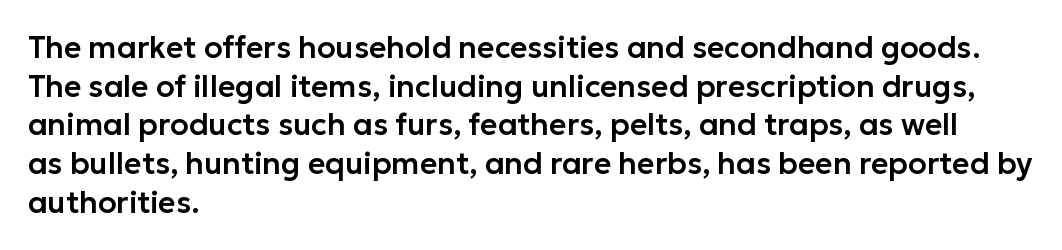
Q: Is the text italic (slanted)? A: No, it is upright.
Q: Is the typeface a serif or a sans-serif typeface? A: Sans-serif.
Q: Is the text underlined? A: No.
Q: How is the paragraph aligned? A: Left-aligned.
Q: Is the spacing between letters normal or unusually wide? A: Normal.
Q: Is the spacing between lines tight, normal or loose? A: Normal.
Q: Width (condensed, normal, or wide)? A: Normal.
Q: Stroke contrast? A: Low.
Q: x-height? A: Medium.
Q: Monospaced? A: No.
